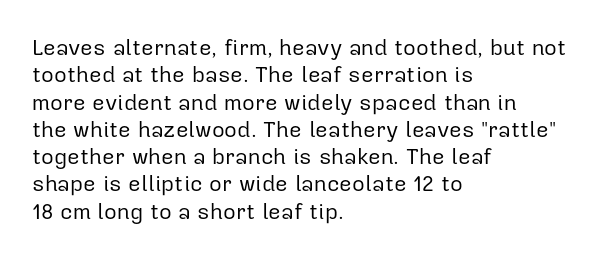
Rendered with straight, roman letterforms. Weight: not bold — regular or lighter. Words appear dense and cohesive because spacing is normal. Horizontal alignment here is leftward, the default for most running prose. A clean baseline with only descenders dipping below it.
